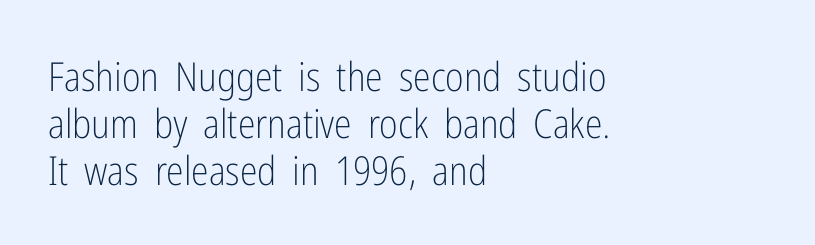
The image shows 40 px light, condensed sans-serif type, upright; set left-aligned, line spacing 1.17x, normal letter spacing, not underlined; low stroke contrast and a medium x-height.
